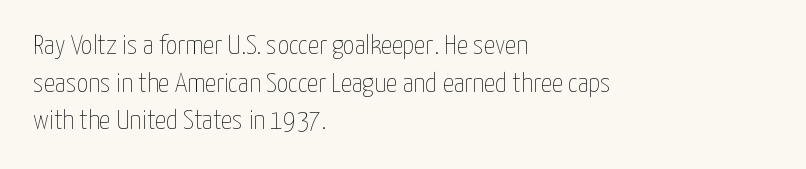
The area under the type is left untouched. Each word holds together tightly as a unit, with standard inter-letter gaps. On a weight scale, this lands at 450 or below. You could not count columns in this text — the font is proportionally spaced. Nope, not italic — everything's standing straight. The lines sit at an ordinary, default distance from one another.
